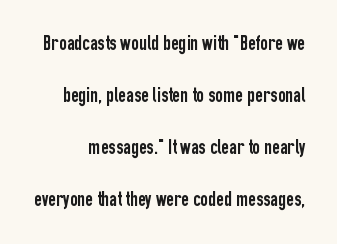
Quick note: interline space is abundant. No italicization has been applied; the sample stays upright. Words appear dense and cohesive because spacing is normal. Letters rest on an invisible, unmarked baseline.
